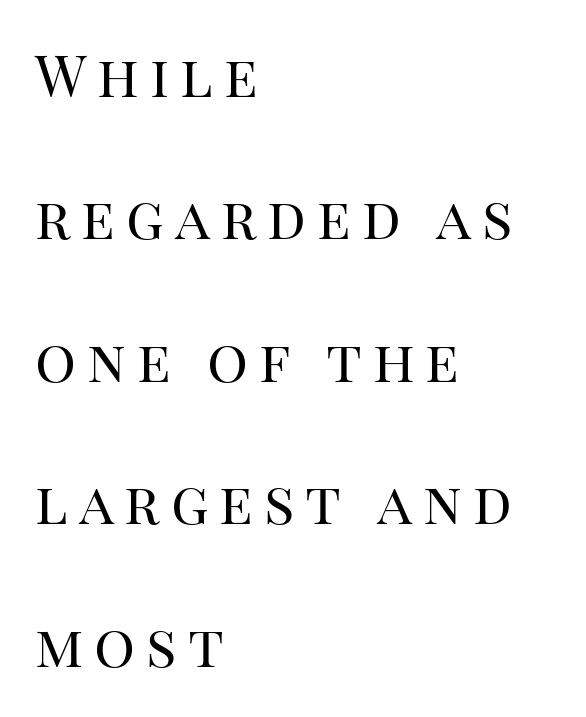
Q: Is the text bold? A: No.
Q: Is the text italic (slanted)? A: No, it is upright.
Q: Is the typeface a serif or a sans-serif typeface? A: Serif.
Q: Is the text underlined? A: No.
Q: How is the paragraph aligned? A: Left-aligned.
Q: Is the spacing between lines tight, normal or loose? A: Loose.
Q: Width (condensed, normal, or wide)? A: Normal.
Q: Stroke contrast? A: High.
Q: x-height? A: Large.
Q: Monospaced? A: No.
